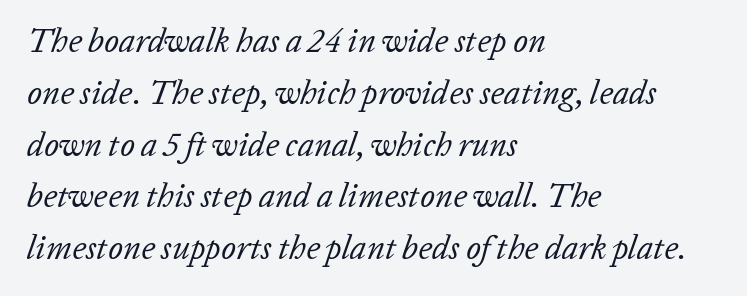
The image shows 33 px regular-weight type, italic (leaning right); set left-aligned, normal line spacing (1.57x), normal letter spacing, not underlined; low stroke contrast and a medium x-height.
